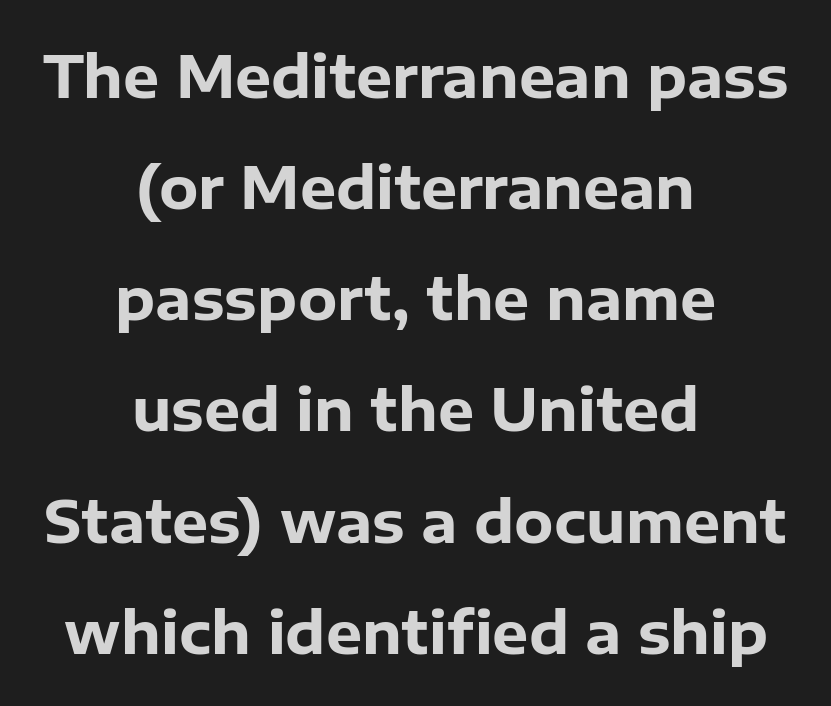
The image shows 57 px heavy sans-serif type, upright; set centered, loose line spacing (1.95x), normal letter spacing, not underlined; low stroke contrast and a medium x-height.
